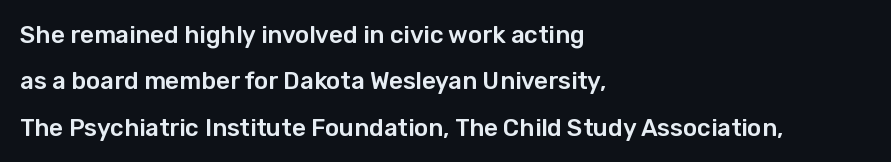
The image shows 24 px text type, upright; set left-aligned, loose line spacing (1.93x), normal letter spacing, not underlined.
